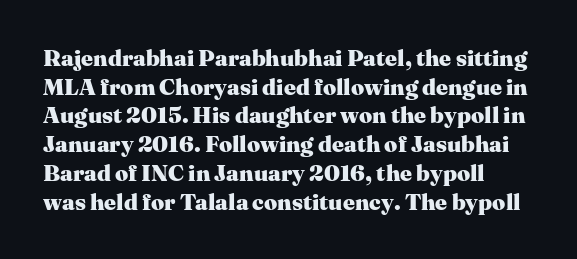
The image shows 23 px bold type, upright; set left-aligned, normal line spacing (1.25x), normal letter spacing, not underlined.
